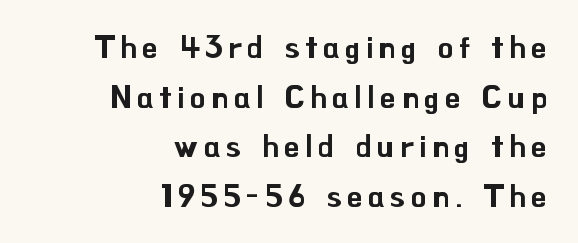
The image shows 31 px sans-serif type, upright; set right-aligned, normal line spacing (1.6x), not underlined; low stroke contrast and a small x-height.
